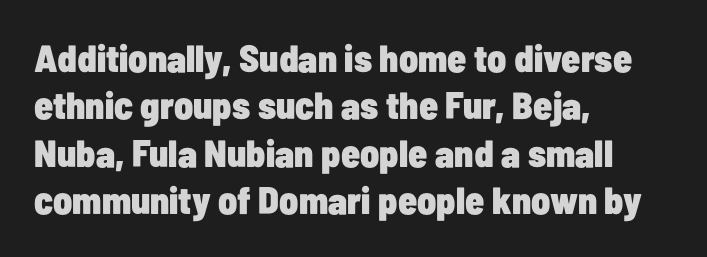
{"serif": "no", "italic": "no", "bold": "yes", "weight": "heavy", "width": "condensed", "stroke_contrast": "low", "x_height": "medium", "monospaced": "no", "underline": "no", "align": "left", "line_spacing": "normal", "line_spacing_ratio": 1.25, "letter_spacing": "normal", "letter_spacing_em": 0.0, "glyph_px": 38}
